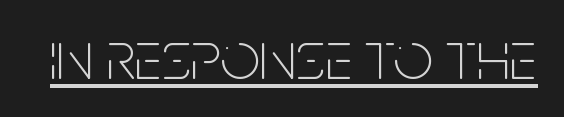
The image shows 70 px thin, condensed sans-serif type, upright; set normal letter spacing, underlined; low stroke contrast and a large x-height.
